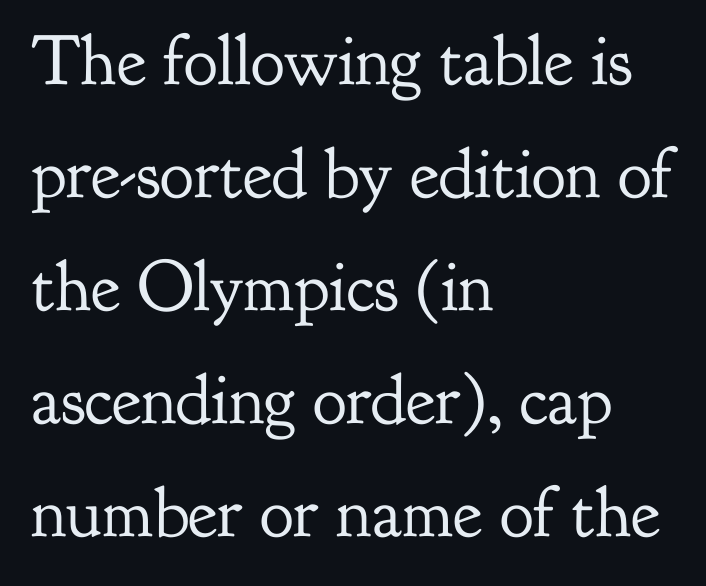
Q: Is the text bold? A: No.
Q: Is the text italic (slanted)? A: No, it is upright.
Q: Is the typeface a serif or a sans-serif typeface? A: Serif.
Q: Is the text underlined? A: No.
Q: How is the paragraph aligned? A: Left-aligned.
Q: Is the spacing between letters normal or unusually wide? A: Normal.
Q: Is the spacing between lines tight, normal or loose? A: Normal.
Q: Width (condensed, normal, or wide)? A: Normal.
Q: Stroke contrast? A: Low.
Q: x-height? A: Small.
Q: Monospaced? A: No.
